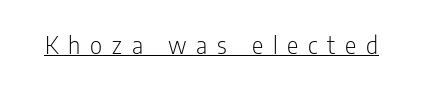
Q: Is the text bold? A: No.
Q: Is the text italic (slanted)? A: No, it is upright.
Q: Is the text underlined? A: Yes.
Q: Is the spacing between letters normal or unusually wide? A: Unusually wide.
